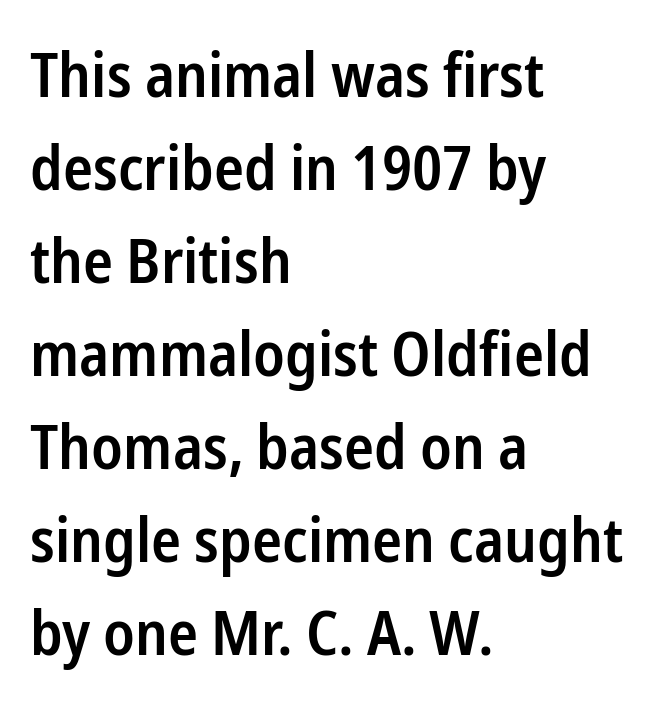
Q: Is the text bold? A: Semi-bold.
Q: Is the text italic (slanted)? A: No, it is upright.
Q: Is the typeface a serif or a sans-serif typeface? A: Sans-serif.
Q: Is the text underlined? A: No.
Q: How is the paragraph aligned? A: Left-aligned.
Q: Is the spacing between letters normal or unusually wide? A: Normal.
Q: Is the spacing between lines tight, normal or loose? A: Normal.
Q: Width (condensed, normal, or wide)? A: Condensed.
Q: Stroke contrast? A: Low.
Q: x-height? A: Medium.
Q: Monospaced? A: No.
